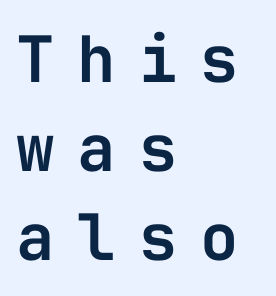
The image shows 64 px sans-serif type, upright, monospaced; set left-aligned, normal line spacing (1.39x), unusually wide letter spacing (+0.36 em), not underlined; low stroke contrast and a medium x-height.
